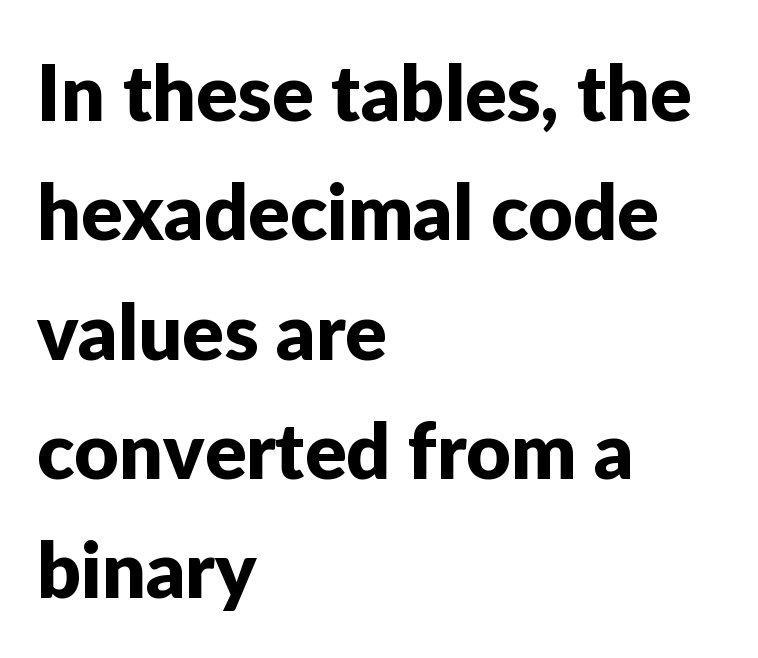
{"serif": "no", "italic": "no", "width": "normal", "stroke_contrast": "low", "x_height": "medium", "monospaced": "no", "underline": "no", "align": "left", "line_spacing": "normal", "line_spacing_ratio": 1.55, "letter_spacing": "normal", "letter_spacing_em": 0.0, "glyph_px": 77}
